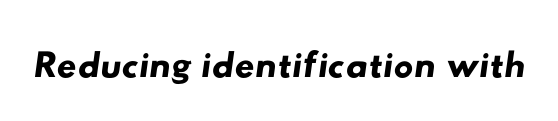
The passage shown is typed in a proportional face where columns would drift. The space directly below the letters is spotless. Spacing between characters is what you'd get straight out of the box. I'd call this a sans setting — the letters go barefoot.
